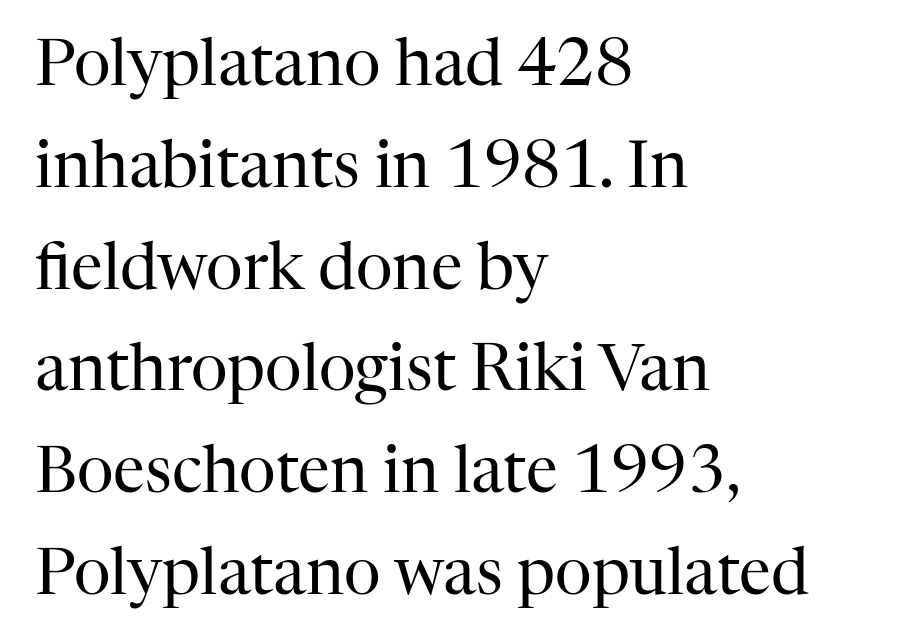
The image shows 64 px regular-weight serif type, upright; set left-aligned, normal line spacing (1.59x), normal letter spacing, not underlined; high stroke contrast and a medium x-height.
